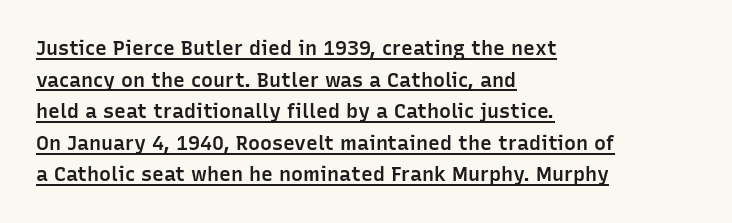
The image shows 20 px text type, upright; set left-aligned, normal line spacing (1.58x), normal letter spacing, underlined.
